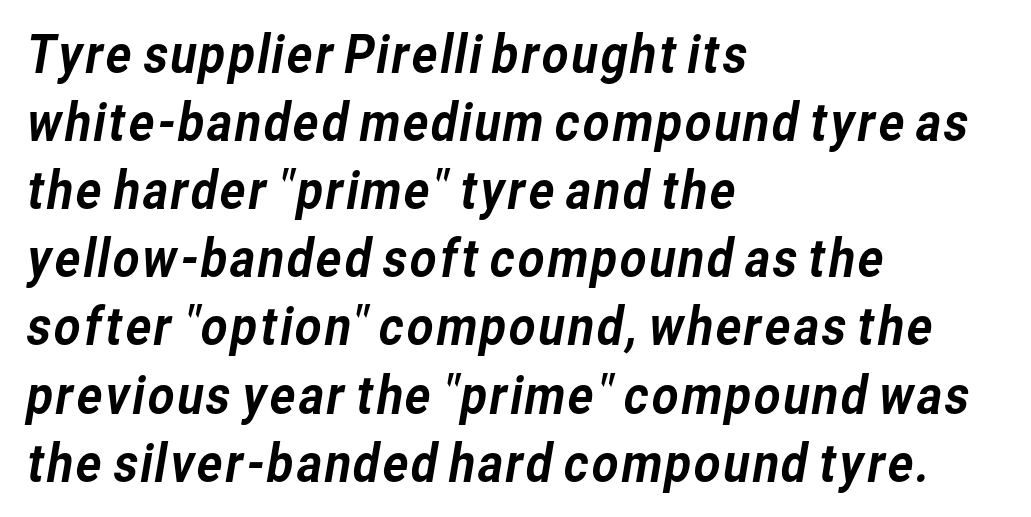
The image shows 52 px sans-serif type; set left-aligned, normal line spacing (1.31x), normal letter spacing, not underlined; low stroke contrast and a medium x-height.
